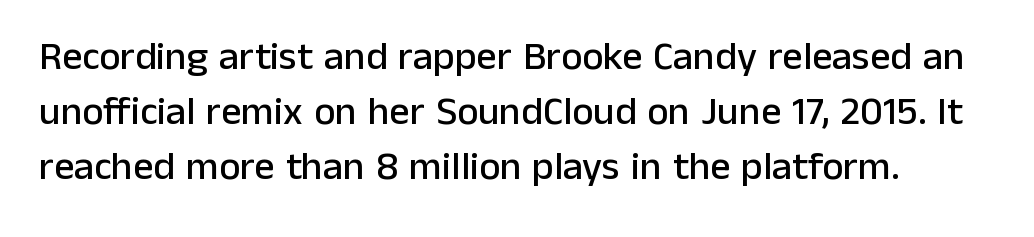
Q: Is the text italic (slanted)? A: No, it is upright.
Q: Is the typeface a serif or a sans-serif typeface? A: Sans-serif.
Q: Is the text underlined? A: No.
Q: How is the paragraph aligned? A: Left-aligned.
Q: Is the spacing between letters normal or unusually wide? A: Normal.
Q: Is the spacing between lines tight, normal or loose? A: Normal.
Q: Width (condensed, normal, or wide)? A: Normal.
Q: Stroke contrast? A: Low.
Q: x-height? A: Medium.
Q: Monospaced? A: No.
